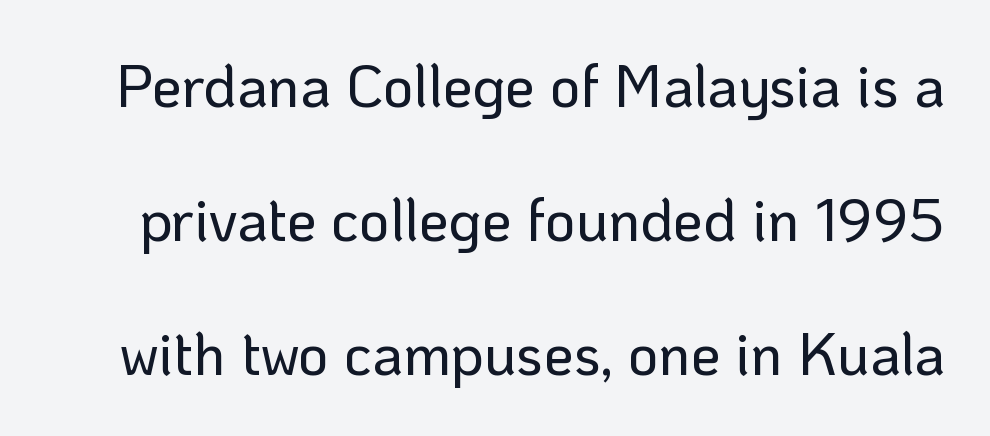
These lines are composed in type without serifs. Underlining? Definitely not there. Honestly, the letter spacing is just normal — you wouldn't notice it. How would I describe the line gaps? Wide and relaxed.
